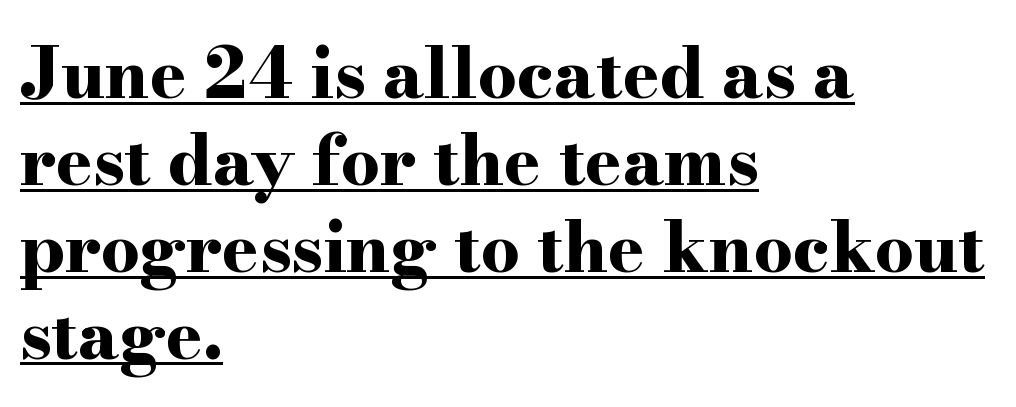
The image shows 69 px bold, wide serif type, upright; set left-aligned, normal line spacing (1.26x), normal letter spacing, underlined; high stroke contrast and a small x-height.
